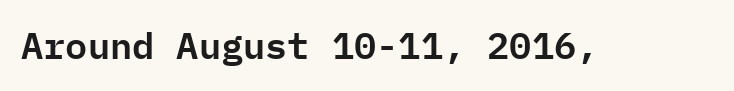
{"serif": "no", "italic": "no", "width": "normal", "stroke_contrast": "low", "x_height": "medium", "monospaced": "yes", "underline": "no", "letter_spacing": "normal", "letter_spacing_em": 0.0, "glyph_px": 37}
